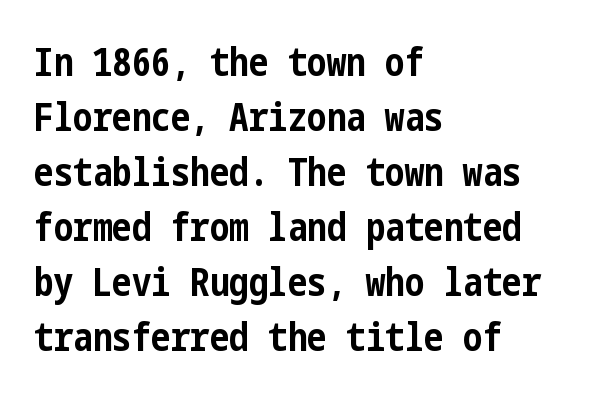
Nobody touched the tracking dial on this one. Bold? Absolutely — the strokes are thick and heavy. The lettering holds an erect, upright posture throughout. Nobody drew a line under any word here.
